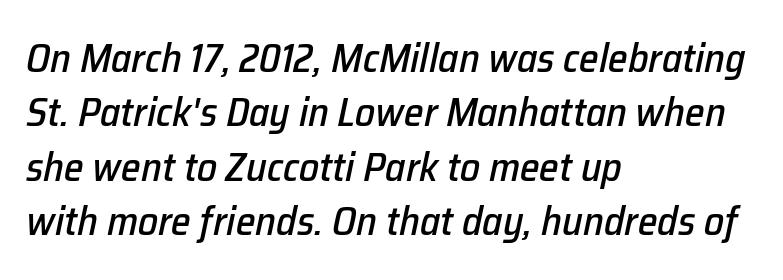
{"italic": "yes", "lean": "right", "slant_degrees": 12, "width": "normal", "stroke_contrast": "low", "x_height": "medium", "monospaced": "no", "underline": "no", "align": "left", "line_spacing": "normal", "line_spacing_ratio": 1.36, "letter_spacing": "normal", "letter_spacing_em": 0.0, "glyph_px": 40}
